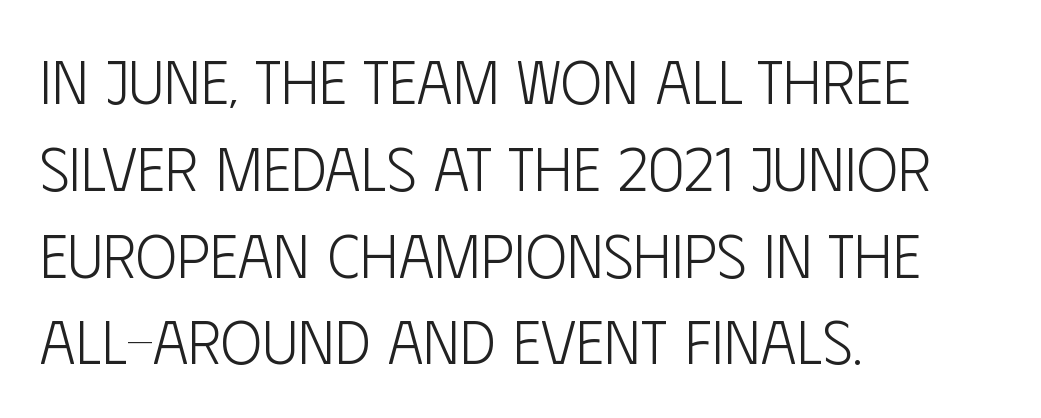
Q: Is the text bold? A: No.
Q: Is the text italic (slanted)? A: No, it is upright.
Q: Is the typeface a serif or a sans-serif typeface? A: Sans-serif.
Q: Is the text underlined? A: No.
Q: How is the paragraph aligned? A: Left-aligned.
Q: Is the spacing between letters normal or unusually wide? A: Normal.
Q: Is the spacing between lines tight, normal or loose? A: Normal.
Q: Width (condensed, normal, or wide)? A: Condensed.
Q: Stroke contrast? A: Low.
Q: x-height? A: Large.
Q: Monospaced? A: No.
